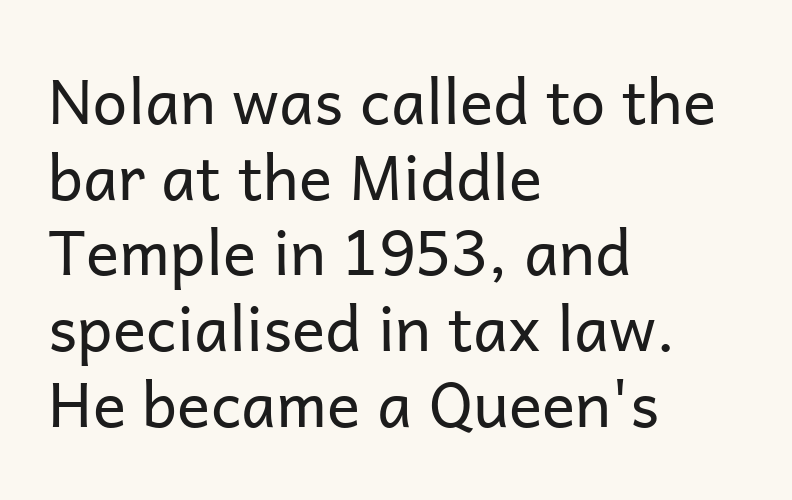
Q: Is the text bold? A: No.
Q: Is the text italic (slanted)? A: No, it is upright.
Q: Is the typeface a serif or a sans-serif typeface? A: Sans-serif.
Q: Is the text underlined? A: No.
Q: How is the paragraph aligned? A: Left-aligned.
Q: Is the spacing between letters normal or unusually wide? A: Normal.
Q: Width (condensed, normal, or wide)? A: Normal.
Q: Stroke contrast? A: Low.
Q: x-height? A: Medium.
Q: Monospaced? A: No.
